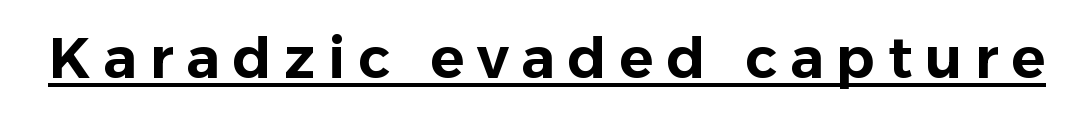
The typeface chosen for these lines omits serifs. Think of a printed novel: that variable character pitch is what you see here. The glyphs are accompanied by a horizontal stroke just below them. In terms of letterspacing, this is a distinctly airy, spread setting.
